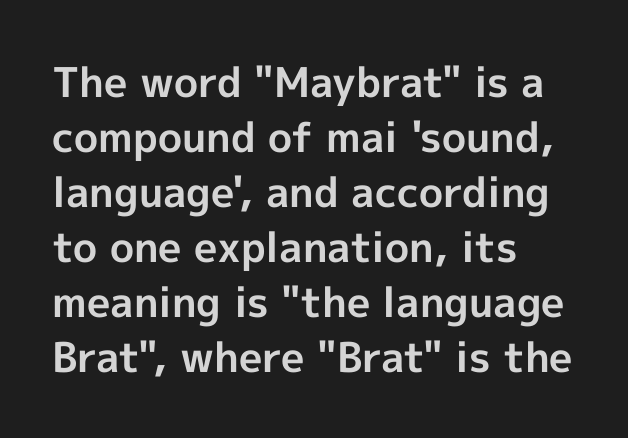
Q: Is the text bold? A: Yes.
Q: Is the text italic (slanted)? A: No, it is upright.
Q: Is the typeface a serif or a sans-serif typeface? A: Sans-serif.
Q: Is the text underlined? A: No.
Q: How is the paragraph aligned? A: Left-aligned.
Q: Is the spacing between letters normal or unusually wide? A: Normal.
Q: Is the spacing between lines tight, normal or loose? A: Normal.
Q: Width (condensed, normal, or wide)? A: Normal.
Q: x-height? A: Medium.
Q: Monospaced? A: No.
